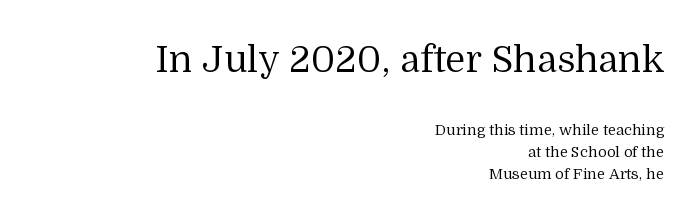
Notice how descenders clear the ascenders below comfortably — that's standard leading. Descenders are the only things crossing below the line. Of the two passages, the one on top uses the larger point size. The cut favours lightness, reaching ordinary text weight at its darkest.
